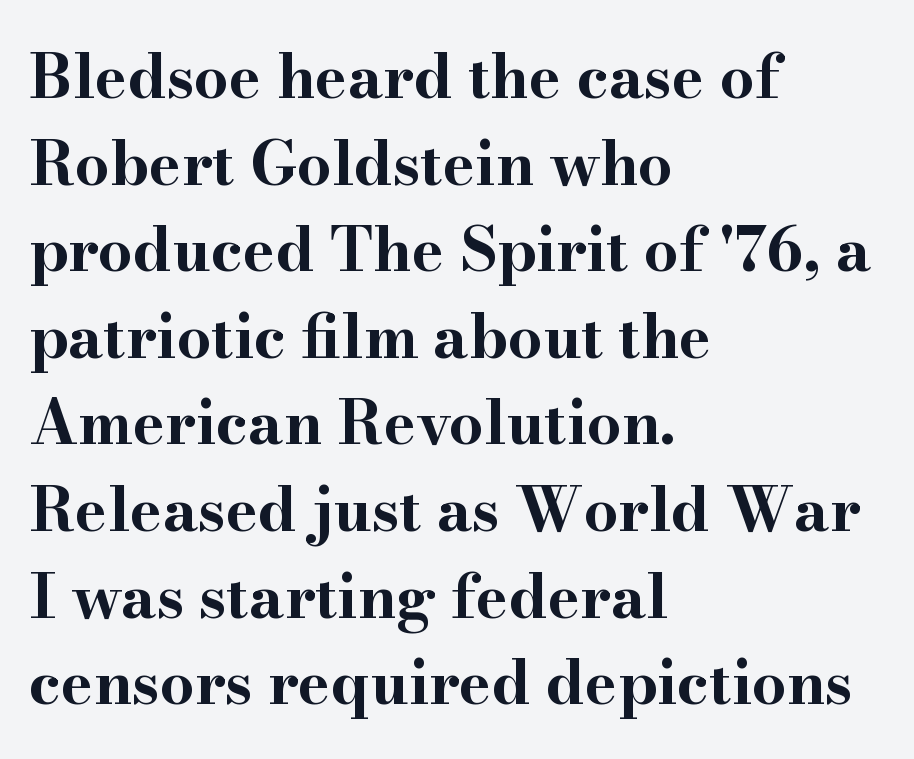
{"serif": "yes", "italic": "no", "bold": "yes", "weight": "bold", "width": "wide", "stroke_contrast": "high", "x_height": "small", "monospaced": "no", "underline": "no", "align": "left", "line_spacing": "normal", "line_spacing_ratio": 1.42, "letter_spacing": "normal", "letter_spacing_em": 0.0, "glyph_px": 61}
